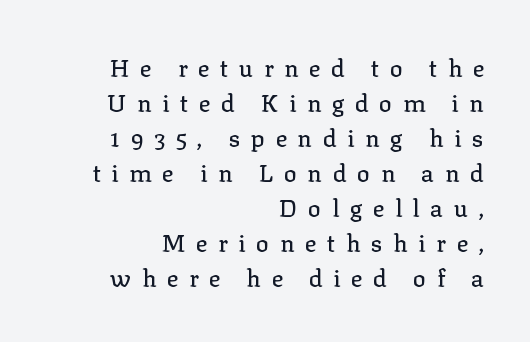
The gaps between neighbouring characters are conspicuously large. Bare-footed words on every line. Quick note: interline space is typical. Horizontal alignment here is rightward, an uncommon choice for prose.
